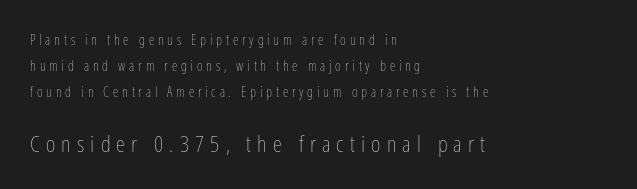
{"italic": "no", "bold": "no", "underline": "no", "align": "left", "line_spacing_ratio": 1.87, "letter_spacing": "wide", "letter_spacing_em": 0.27, "larger_block": "second", "size_ratio": 1.64, "glyph_px": 23}
